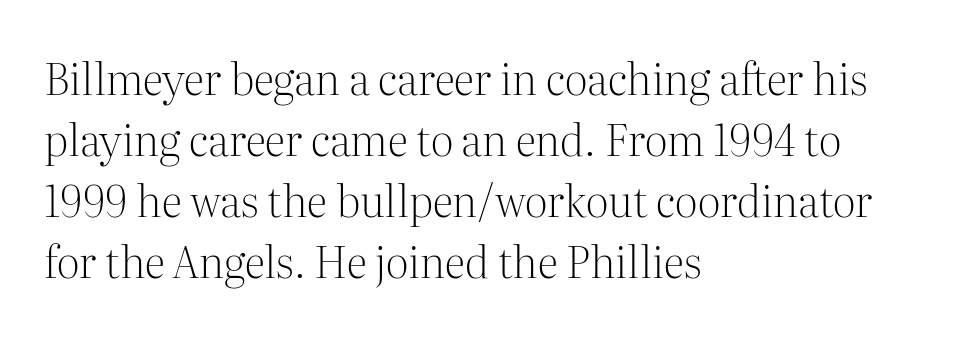
{"serif": "yes", "italic": "no", "bold": "no", "weight": "light", "width": "normal", "stroke_contrast": "medium", "x_height": "medium", "monospaced": "no", "underline": "no", "align": "left", "line_spacing": "normal", "line_spacing_ratio": 1.42, "letter_spacing": "normal", "letter_spacing_em": 0.0, "glyph_px": 43}
